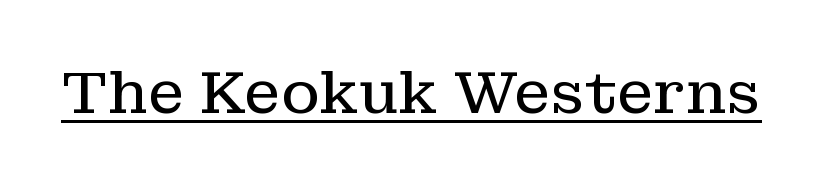
{"serif": "yes", "italic": "no", "bold": "no", "weight": "regular", "width": "normal", "stroke_contrast": "low", "x_height": "medium", "monospaced": "no", "underline": "yes", "letter_spacing": "normal", "letter_spacing_em": 0.0, "glyph_px": 59}
